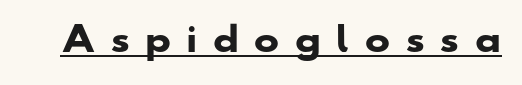
Q: Is the text bold? A: Yes.
Q: Is the typeface a serif or a sans-serif typeface? A: Sans-serif.
Q: Is the text underlined? A: Yes.
Q: Is the spacing between letters normal or unusually wide? A: Unusually wide.
Q: Width (condensed, normal, or wide)? A: Wide.
Q: Stroke contrast? A: Low.
Q: x-height? A: Small.
Q: Monospaced? A: No.
